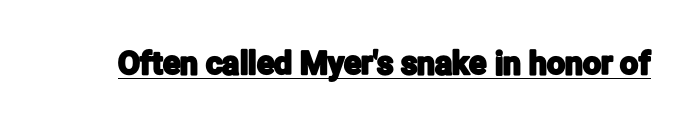
Character widths vary here, with narrow letters taking less room than wide ones. These lines are composed in type without serifs. Emphasis is given by a line drawn under the lettering. This sample uses plain, unmodified letter spacing. Every character sits straight up, as roman type does.
